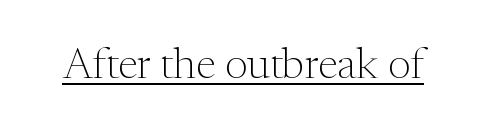
{"serif": "yes", "italic": "no", "bold": "no", "weight": "light", "width": "normal", "stroke_contrast": "medium", "x_height": "medium", "monospaced": "no", "underline": "yes", "letter_spacing": "normal", "letter_spacing_em": 0.0, "glyph_px": 43}
